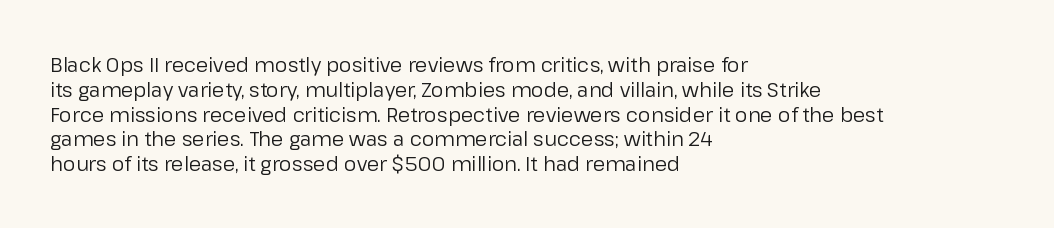
{"italic": "no", "bold": "no", "underline": "no", "align": "left", "line_spacing_ratio": 1.24, "letter_spacing": "normal", "letter_spacing_em": 0.0, "glyph_px": 20}
